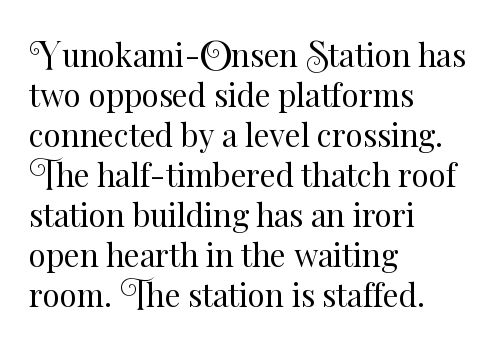
The image shows 31 px regular-weight type, upright; set left-aligned, normal line spacing (1.29x), normal letter spacing, not underlined; medium stroke contrast and a small x-height.
